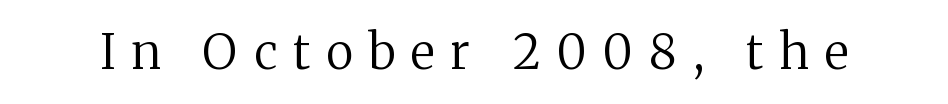
The image shows 48 px regular-weight serif type, upright; set unusually wide letter spacing (+0.34 em), not underlined; medium stroke contrast and a medium x-height.
